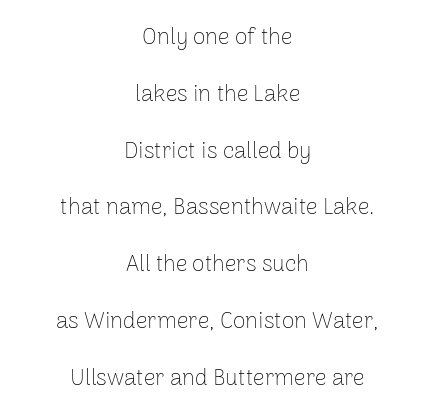
The image shows 23 px text type, upright; set centered, loose line spacing (2.47x), normal letter spacing, not underlined.
